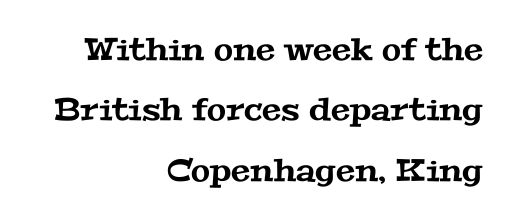
Q: Is the typeface a serif or a sans-serif typeface? A: Serif.
Q: Is the text underlined? A: No.
Q: How is the paragraph aligned? A: Right-aligned.
Q: Is the spacing between letters normal or unusually wide? A: Normal.
Q: Is the spacing between lines tight, normal or loose? A: Loose.
Q: Width (condensed, normal, or wide)? A: Wide.
Q: Stroke contrast? A: Medium.
Q: x-height? A: Medium.
Q: Monospaced? A: No.
